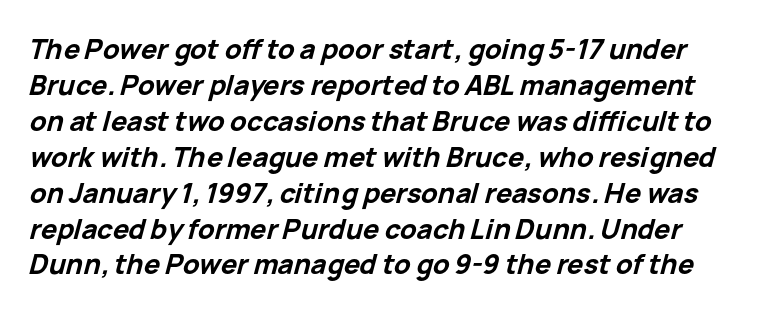
{"italic": "yes", "lean": "right", "slant_degrees": 15, "bold": "yes", "underline": "no", "line_spacing": "normal", "line_spacing_ratio": 1.33, "letter_spacing": "normal", "letter_spacing_em": 0.0, "glyph_px": 27}
